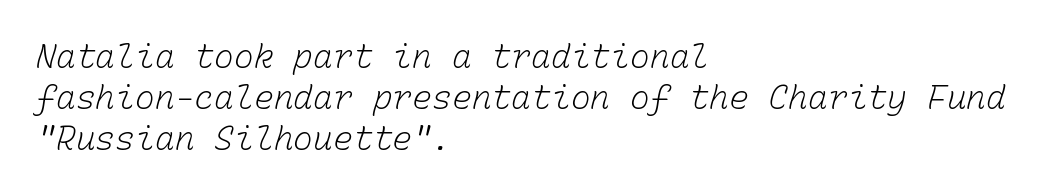
Q: Is the text bold? A: No.
Q: Is the text underlined? A: No.
Q: How is the paragraph aligned? A: Left-aligned.
Q: Is the spacing between letters normal or unusually wide? A: Normal.
Q: Width (condensed, normal, or wide)? A: Normal.
Q: Stroke contrast? A: Low.
Q: x-height? A: Medium.
Q: Monospaced? A: Yes.
